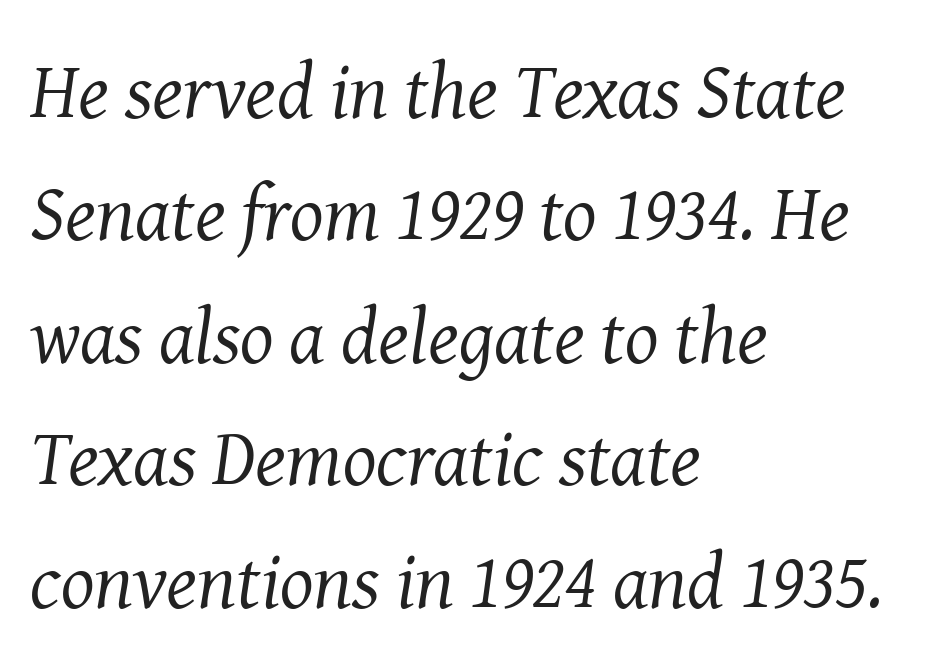
The image shows 79 px regular-weight serif type, italic (leaning right); set left-aligned, normal line spacing (1.55x), normal letter spacing, not underlined; medium stroke contrast and a medium x-height.
